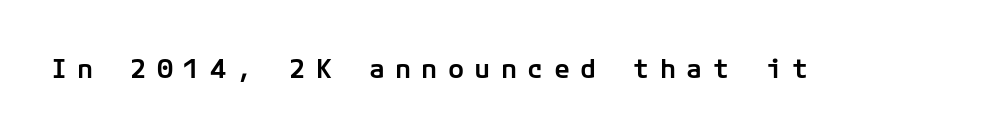
Q: Is the text bold? A: Semi-bold.
Q: Is the text italic (slanted)? A: No, it is upright.
Q: Is the text underlined? A: No.
Q: Is the spacing between letters normal or unusually wide? A: Unusually wide.
